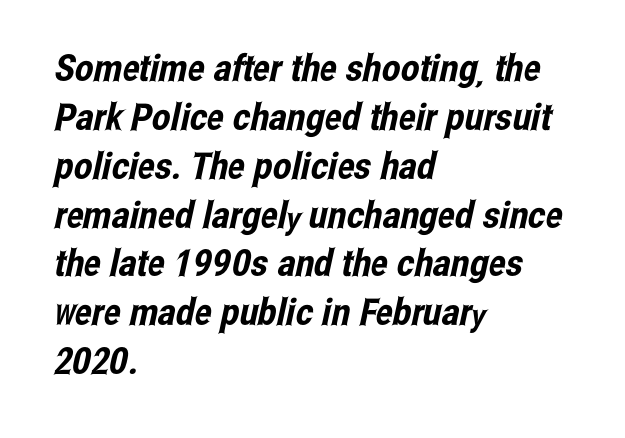
{"serif": "no", "width": "condensed", "stroke_contrast": "low", "x_height": "medium", "monospaced": "no", "underline": "no", "align": "left", "line_spacing": "normal", "line_spacing_ratio": 1.32, "letter_spacing": "normal", "letter_spacing_em": 0.0, "glyph_px": 37}
